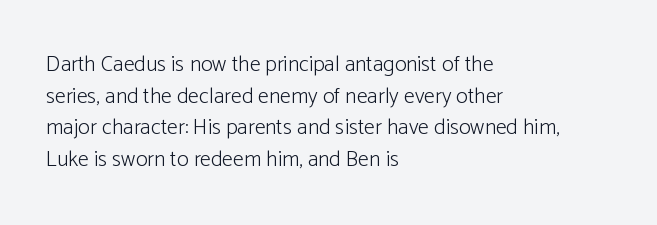
{"italic": "no", "bold": "no", "underline": "no", "align": "left", "line_spacing": "normal", "line_spacing_ratio": 1.44, "letter_spacing": "normal", "letter_spacing_em": 0.0, "glyph_px": 22}
